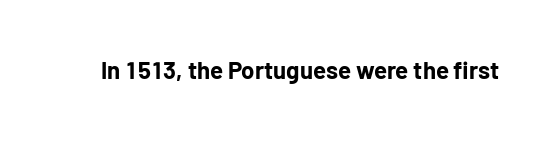
What stands out about the letter spacing? Nothing — it is the standard amount. Upright lettering throughout. Bold? Absolutely — the strokes are thick and heavy. The glyphs are unaccompanied by any horizontal stroke below them.
